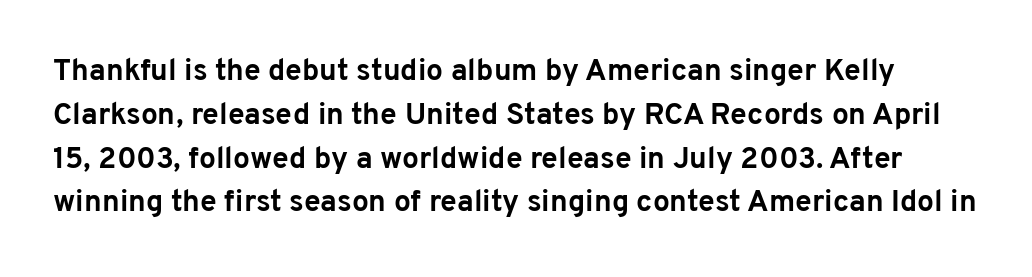
The image shows 30 px bold sans-serif type, upright; set normal line spacing (1.46x), normal letter spacing, not underlined; low stroke contrast and a medium x-height.
